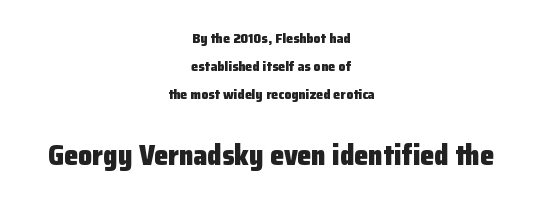
{"serif": "no", "italic": "no", "bold": "yes", "weight": "heavy", "width": "normal", "stroke_contrast": "low", "x_height": "medium", "monospaced": "no", "underline": "no", "align": "center", "line_spacing": "loose", "line_spacing_ratio": 2.0, "letter_spacing": "normal", "letter_spacing_em": 0.0, "larger_block": "second", "size_ratio": 2.0, "glyph_px": 28}
